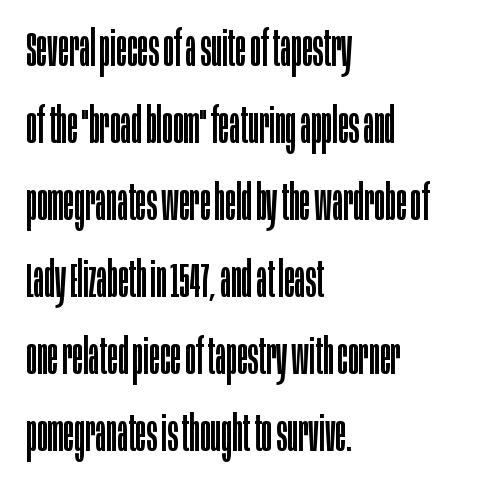
A bare baseline throughout the passage. Words appear dense and cohesive because spacing is normal. I'd call this a sans setting — the letters go barefoot. The passage shown is typed in a proportional face where columns would drift.
